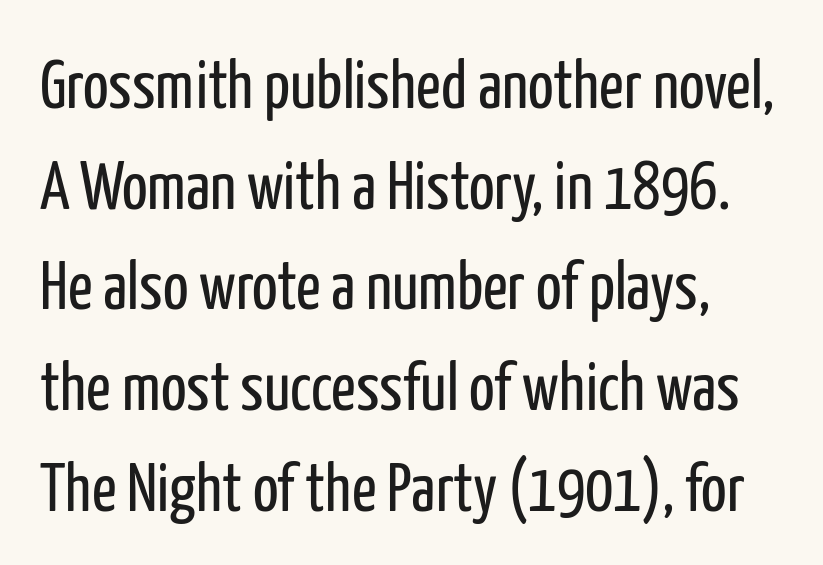
The image shows 68 px regular-weight, condensed sans-serif type, upright; set normal line spacing (1.48x), normal letter spacing, not underlined; low stroke contrast and a medium x-height.
